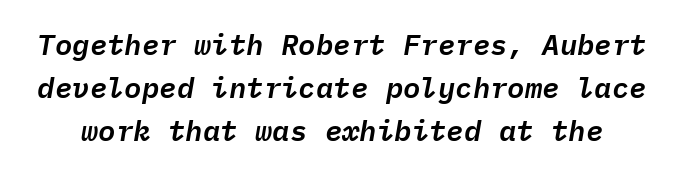
Q: Is the text italic (slanted)? A: Yes, it leans right by about 9 degrees.
Q: Is the text underlined? A: No.
Q: Is the spacing between letters normal or unusually wide? A: Normal.
Q: Is the spacing between lines tight, normal or loose? A: Normal.
Q: Width (condensed, normal, or wide)? A: Normal.
Q: Stroke contrast? A: Low.
Q: x-height? A: Medium.
Q: Monospaced? A: Yes.
